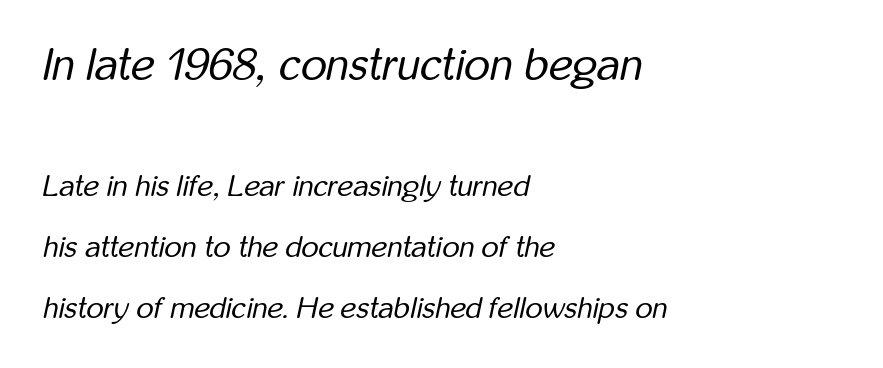
{"italic": "yes", "lean": "right", "slant_degrees": 12, "bold": "no", "weight": "regular", "width": "condensed", "stroke_contrast": "low", "x_height": "medium", "monospaced": "no", "underline": "no", "align": "left", "line_spacing": "loose", "line_spacing_ratio": 2.04, "letter_spacing": "normal", "letter_spacing_em": 0.0, "larger_block": "first", "size_ratio": 1.5, "glyph_px": 45}
